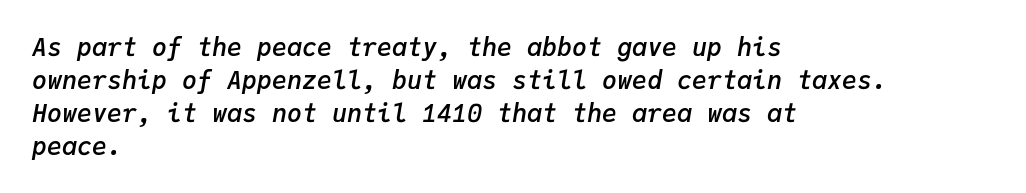
Q: Is the text bold? A: Semi-bold.
Q: Is the text italic (slanted)? A: Yes, it leans right by about 9 degrees.
Q: Is the text underlined? A: No.
Q: How is the paragraph aligned? A: Left-aligned.
Q: Is the spacing between letters normal or unusually wide? A: Normal.
Q: Is the spacing between lines tight, normal or loose? A: Normal.
